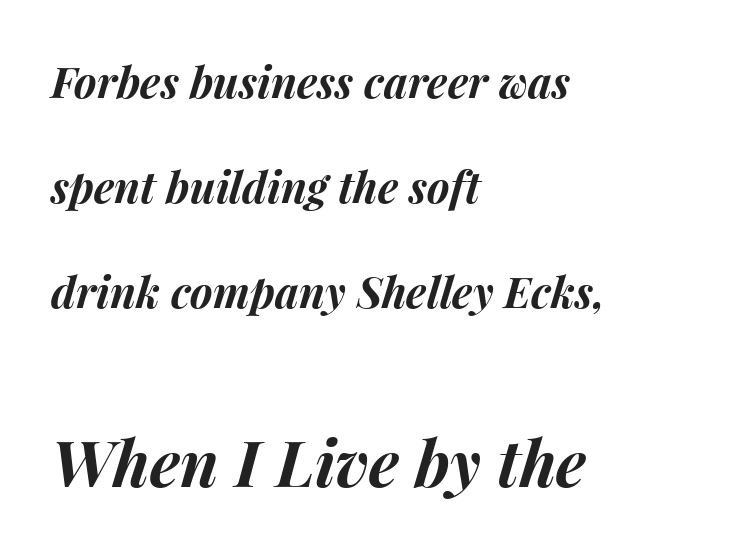
{"italic": "yes", "lean": "right", "slant_degrees": 15, "bold": "yes", "weight": "bold", "width": "normal", "stroke_contrast": "medium", "x_height": "medium", "monospaced": "no", "underline": "no", "align": "left", "line_spacing": "loose", "line_spacing_ratio": 2.44, "letter_spacing": "normal", "letter_spacing_em": 0.0, "larger_block": "second", "size_ratio": 1.49, "glyph_px": 64}
